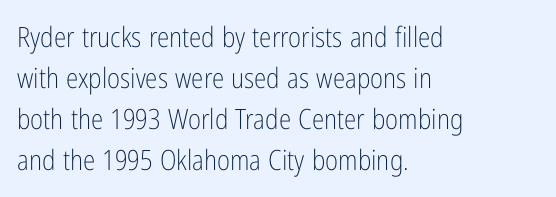
The image shows 28 px light, condensed sans-serif type, upright; set left-aligned, normal line spacing (1.47x), normal letter spacing, not underlined; low stroke contrast and a medium x-height.
